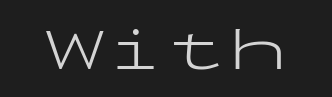
The image shows 61 px light, wide sans-serif type, upright, monospaced; set normal letter spacing, not underlined; low stroke contrast and a medium x-height.
